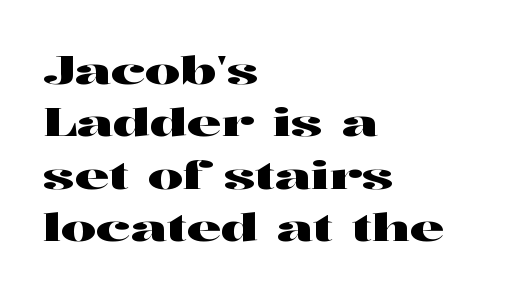
The image shows 39 px wide serif type, upright; set left-aligned, normal line spacing (1.34x), normal letter spacing, not underlined; high stroke contrast and a medium x-height.
